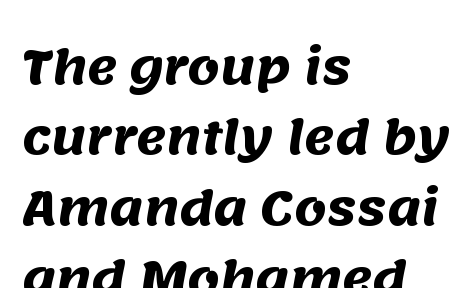
Here the designer chose a conventional face with non-uniform glyph widths. The zone under the glyphs is completely vacant. Caption: standard tracking, unaltered. Serifs: no, the terminals of the letterforms are clean.
